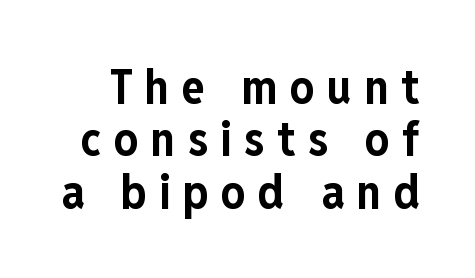
What kind of face is this? One without serifs — a sans. Check the space under the baseline: it is left empty. If you drew a line through each stem, it would be perfectly vertical. One glance says dense: line gaps are narrower than usual.
